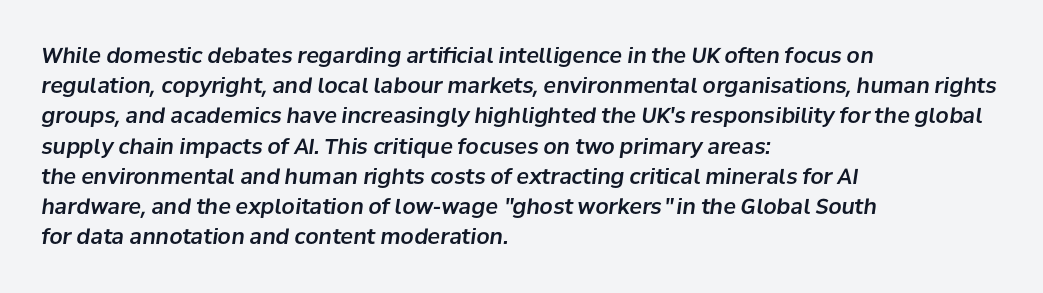
Does the copy run flush right? No — it runs flush left. The passage shown stacks its lines at a standard gap. Honestly, the letter spacing is just normal — you wouldn't notice it. A bare baseline throughout the passage. The face used here has a pronounced slope to its letters.
